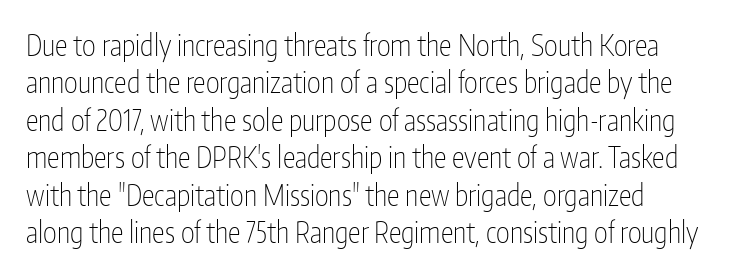
Q: Is the text bold? A: No.
Q: Is the text italic (slanted)? A: No, it is upright.
Q: Is the typeface a serif or a sans-serif typeface? A: Sans-serif.
Q: Is the text underlined? A: No.
Q: Is the spacing between letters normal or unusually wide? A: Normal.
Q: Is the spacing between lines tight, normal or loose? A: Normal.
Q: Width (condensed, normal, or wide)? A: Condensed.
Q: Stroke contrast? A: Low.
Q: x-height? A: Medium.
Q: Monospaced? A: No.
